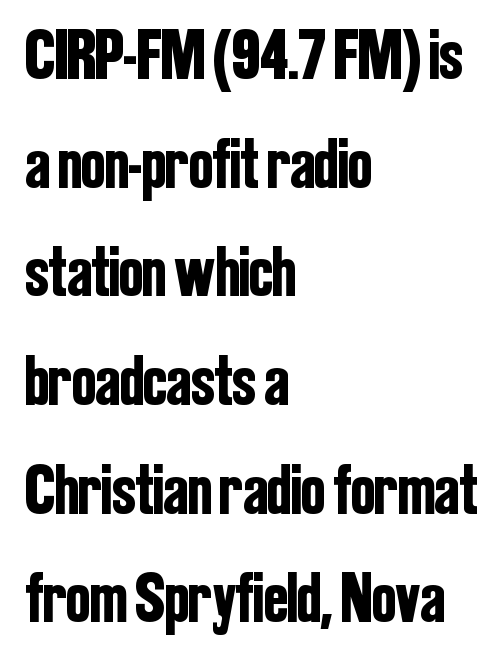
{"serif": "no", "italic": "no", "width": "condensed", "stroke_contrast": "low", "x_height": "medium", "monospaced": "no", "underline": "no", "align": "left", "line_spacing": "normal", "line_spacing_ratio": 1.53, "letter_spacing": "normal", "letter_spacing_em": 0.0, "glyph_px": 71}
